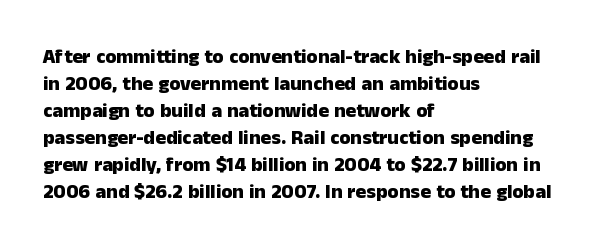
Q: Is the text bold? A: Yes.
Q: Is the text italic (slanted)? A: No, it is upright.
Q: Is the text underlined? A: No.
Q: How is the paragraph aligned? A: Left-aligned.
Q: Is the spacing between letters normal or unusually wide? A: Normal.
Q: Is the spacing between lines tight, normal or loose? A: Normal.
